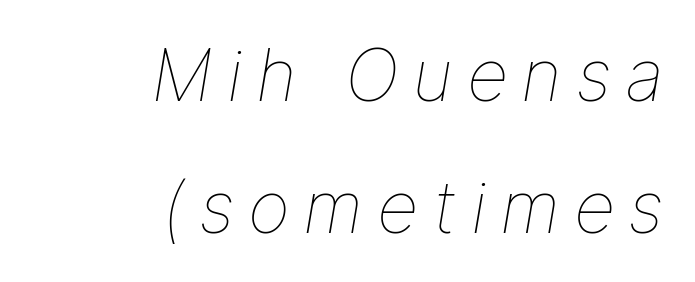
Q: Is the text bold? A: No.
Q: Is the text italic (slanted)? A: Yes, it leans right by about 9 degrees.
Q: Is the text underlined? A: No.
Q: How is the paragraph aligned? A: Right-aligned.
Q: Width (condensed, normal, or wide)? A: Normal.
Q: Stroke contrast? A: Low.
Q: x-height? A: Medium.
Q: Monospaced? A: No.
